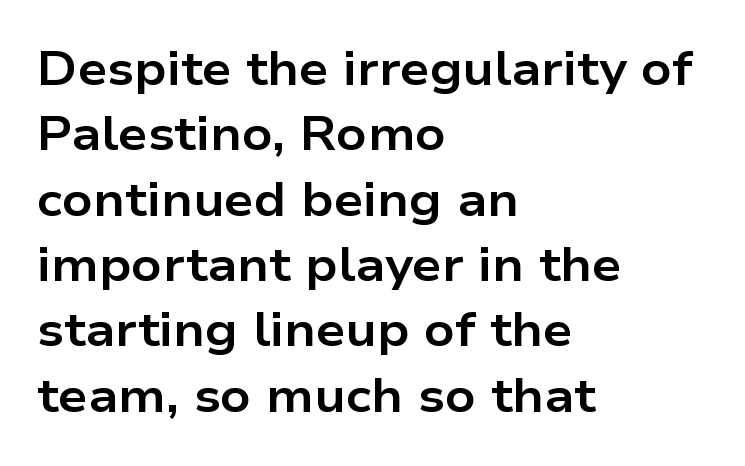
Q: Is the text bold? A: Yes.
Q: Is the text italic (slanted)? A: No, it is upright.
Q: Is the typeface a serif or a sans-serif typeface? A: Sans-serif.
Q: Is the text underlined? A: No.
Q: How is the paragraph aligned? A: Left-aligned.
Q: Is the spacing between letters normal or unusually wide? A: Normal.
Q: Is the spacing between lines tight, normal or loose? A: Normal.
Q: Width (condensed, normal, or wide)? A: Wide.
Q: Stroke contrast? A: Low.
Q: x-height? A: Medium.
Q: Monospaced? A: No.
